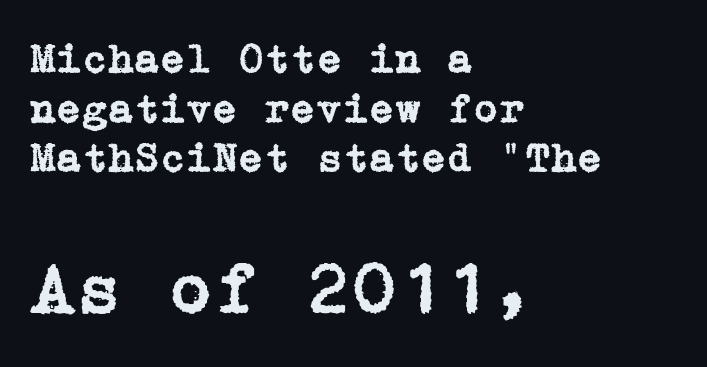
Q: Is the text italic (slanted)? A: No, it is upright.
Q: Is the typeface a serif or a sans-serif typeface? A: Serif.
Q: Is the text underlined? A: No.
Q: How is the paragraph aligned? A: Left-aligned.
Q: Is the spacing between letters normal or unusually wide? A: Normal.
Q: Which block of text is set in a larger size, the first (top) or the second (bottom)? A: The second (bottom) one.
Q: Width (condensed, normal, or wide)? A: Normal.
Q: Stroke contrast? A: Low.
Q: x-height? A: Medium.
